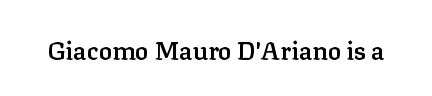
{"italic": "no", "bold": "semi", "underline": "no", "letter_spacing": "normal", "letter_spacing_em": 0.0, "glyph_px": 25}
